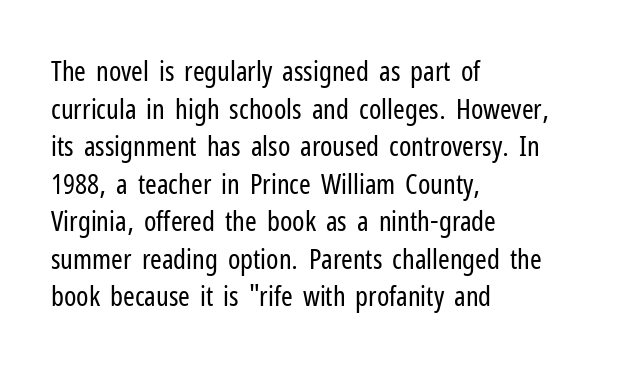
The image shows 28 px regular-weight, condensed sans-serif type, upright; set left-aligned, normal line spacing (1.34x), normal letter spacing, not underlined; low stroke contrast and a medium x-height.
